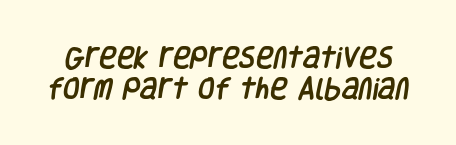
Q: Is the text underlined? A: No.
Q: Is the spacing between letters normal or unusually wide? A: Normal.
Q: Is the spacing between lines tight, normal or loose? A: Normal.
